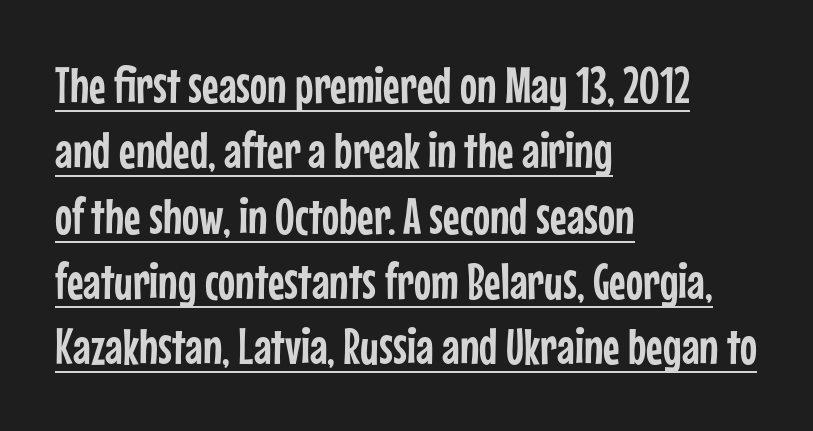
{"serif": "no", "italic": "no", "width": "condensed", "stroke_contrast": "low", "x_height": "medium", "monospaced": "no", "underline": "yes", "align": "left", "line_spacing": "normal", "line_spacing_ratio": 1.28, "letter_spacing": "normal", "letter_spacing_em": 0.0, "glyph_px": 51}
